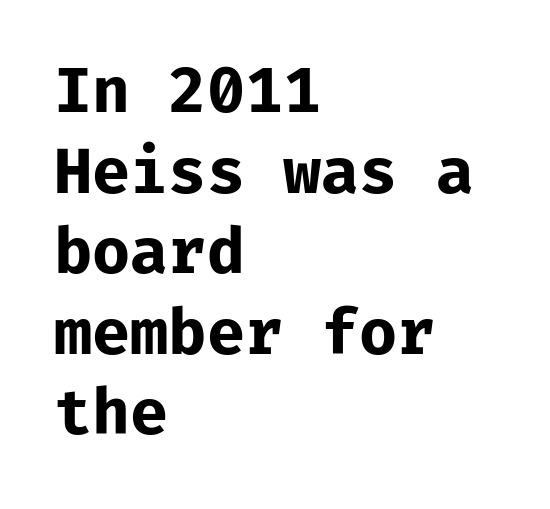
Caption: standard tracking, unaltered. The rendering uses typewriter-style spacing with identical character cells. Serif or sans? Sans — the stroke terminals are bare. A clean baseline with only descenders dipping below it.
